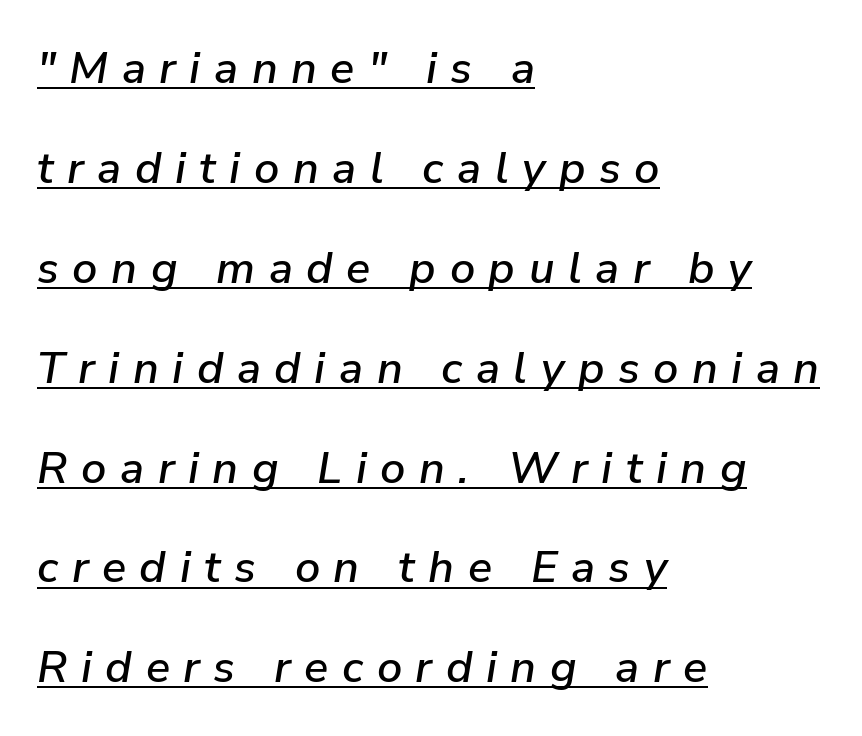
The image shows 45 px text type, italic (leaning right); set left-aligned, loose line spacing (2.22x), unusually wide letter spacing (+0.3 em), underlined; low stroke contrast and a medium x-height.
